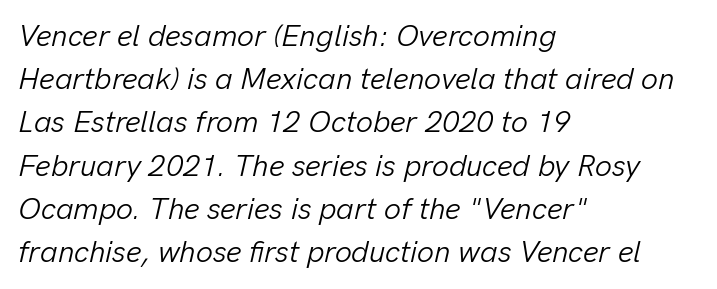
{"italic": "yes", "lean": "right", "slant_degrees": 13, "bold": "no", "weight": "light", "width": "normal", "stroke_contrast": "low", "x_height": "medium", "monospaced": "no", "underline": "no", "align": "left", "line_spacing": "normal", "line_spacing_ratio": 1.44, "letter_spacing": "normal", "letter_spacing_em": 0.0, "glyph_px": 30}
